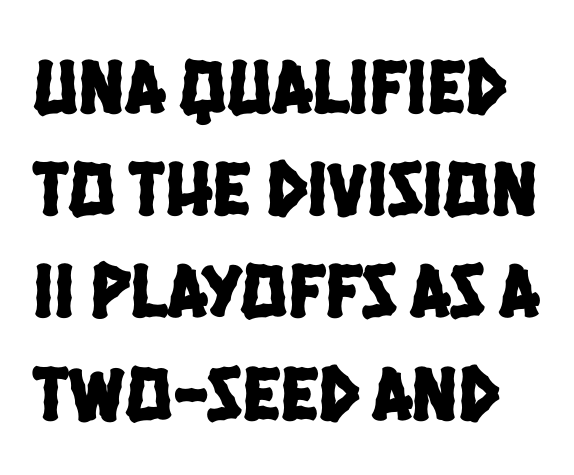
Q: Is the typeface a serif or a sans-serif typeface? A: Sans-serif.
Q: Is the text underlined? A: No.
Q: Is the spacing between letters normal or unusually wide? A: Normal.
Q: Is the spacing between lines tight, normal or loose? A: Normal.
Q: Width (condensed, normal, or wide)? A: Condensed.
Q: Stroke contrast? A: Low.
Q: x-height? A: Large.
Q: Monospaced? A: No.
